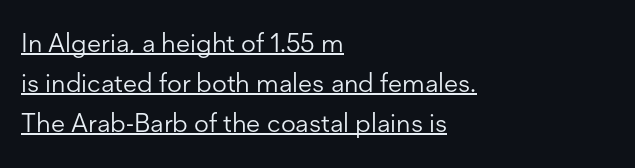
The rendering uses a moderate line-height, typical for paragraphs. The passage shown has conventional tracking throughout. The letters stand straight up with perfectly vertical stems. The rendering anchors every line to the left-hand side. Honestly, the underline is the first thing you notice here.
